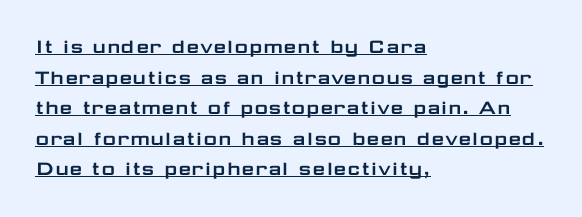
{"italic": "no", "underline": "yes", "align": "left", "line_spacing": "normal", "line_spacing_ratio": 1.33, "letter_spacing": "normal", "letter_spacing_em": 0.0, "glyph_px": 23}
